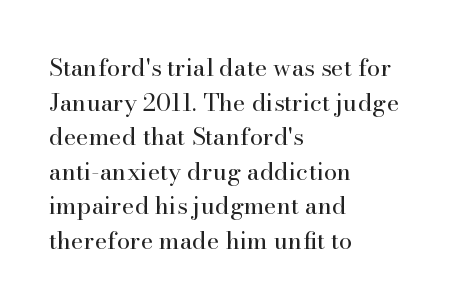
Q: Is the text bold? A: No.
Q: Is the text italic (slanted)? A: No, it is upright.
Q: Is the text underlined? A: No.
Q: How is the paragraph aligned? A: Left-aligned.
Q: Is the spacing between letters normal or unusually wide? A: Normal.
Q: Is the spacing between lines tight, normal or loose? A: Normal.
